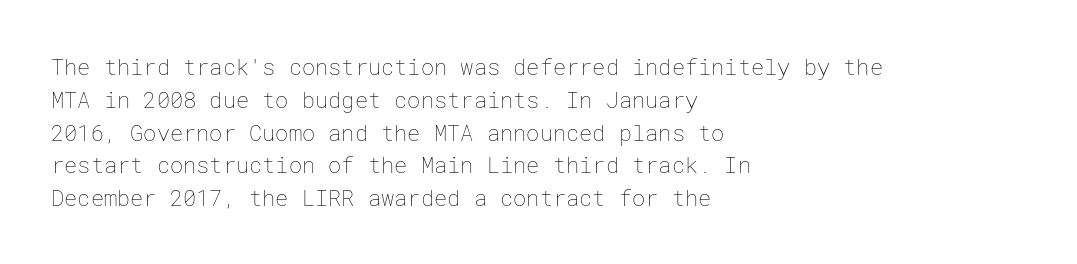
The image shows 22 px text type, upright; set left-aligned, normal line spacing (1.49x), normal letter spacing, not underlined.
